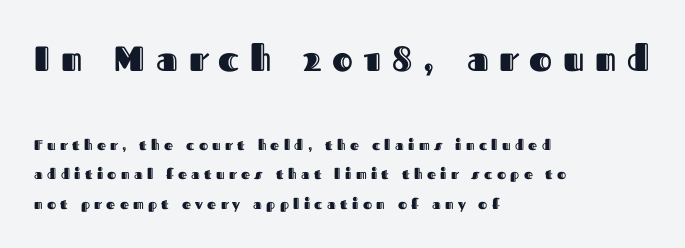
{"italic": "no", "width": "normal", "x_height": "medium", "monospaced": "no", "underline": "no", "align": "left", "line_spacing": "loose", "line_spacing_ratio": 2.09, "letter_spacing": "wide", "letter_spacing_em": 0.31, "larger_block": "first", "size_ratio": 2.5, "glyph_px": 35}
